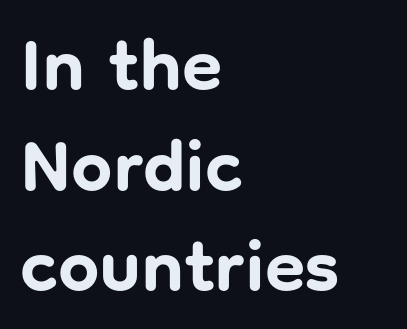
{"serif": "no", "italic": "no", "bold": "yes", "weight": "bold", "width": "normal", "stroke_contrast": "low", "x_height": "medium", "monospaced": "no", "underline": "no", "align": "left", "line_spacing": "normal", "line_spacing_ratio": 1.38, "letter_spacing": "normal", "letter_spacing_em": 0.0, "glyph_px": 73}
